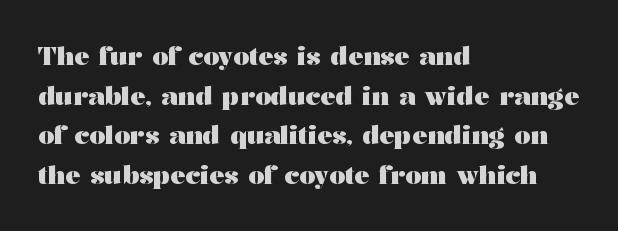
{"italic": "no", "bold": "yes", "underline": "no", "align": "left", "line_spacing": "normal", "line_spacing_ratio": 1.59, "letter_spacing": "normal", "letter_spacing_em": 0.0, "glyph_px": 25}
